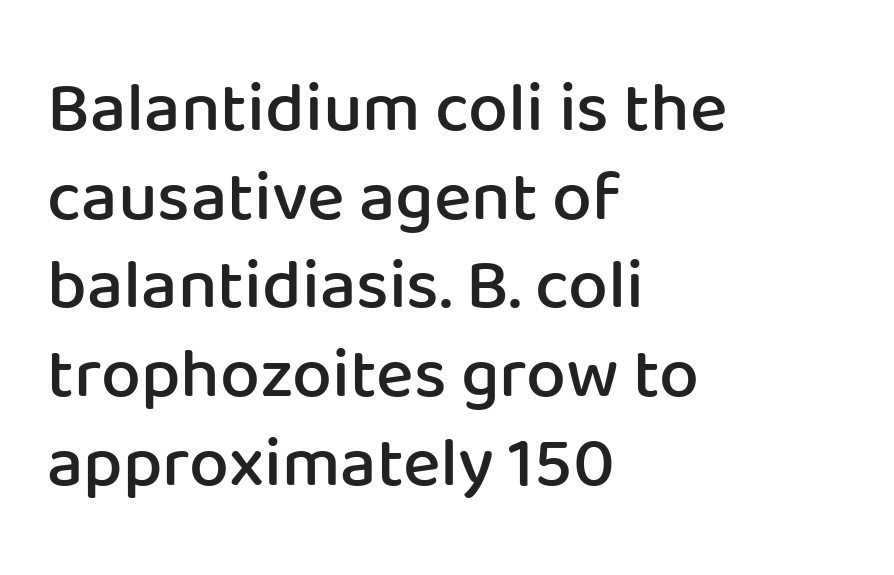
Q: Is the text bold? A: Semi-bold.
Q: Is the text italic (slanted)? A: No, it is upright.
Q: Is the typeface a serif or a sans-serif typeface? A: Sans-serif.
Q: Is the text underlined? A: No.
Q: How is the paragraph aligned? A: Left-aligned.
Q: Is the spacing between letters normal or unusually wide? A: Normal.
Q: Is the spacing between lines tight, normal or loose? A: Normal.
Q: Width (condensed, normal, or wide)? A: Normal.
Q: Stroke contrast? A: Low.
Q: x-height? A: Medium.
Q: Monospaced? A: No.
